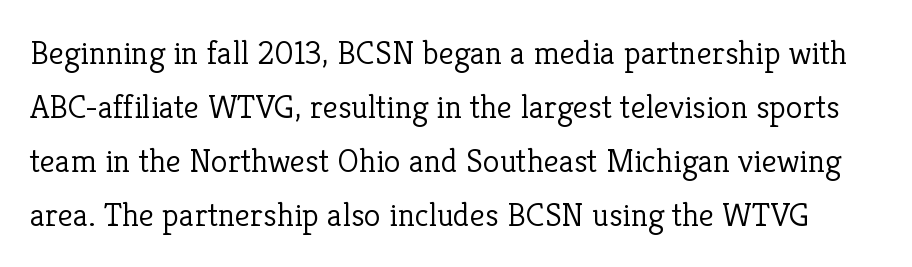
{"serif": "yes", "italic": "no", "bold": "no", "weight": "light", "width": "normal", "stroke_contrast": "low", "x_height": "medium", "monospaced": "no", "underline": "no", "line_spacing": "normal", "line_spacing_ratio": 1.59, "letter_spacing": "normal", "letter_spacing_em": 0.0, "glyph_px": 34}
